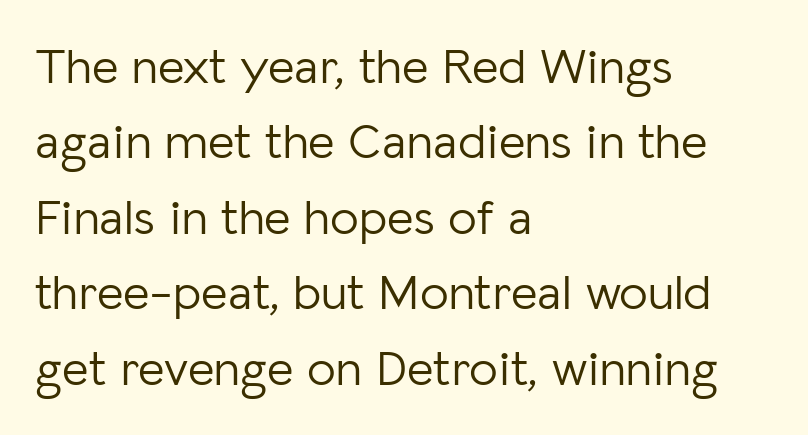
It's the straight-up-and-down kind of type. Layout note: lines flush left. The typesetting does not lean heavy: it is not bold. One glance says typical: line gaps are just what's usual. Standard letterfit; no display-style spreading of the glyphs. A bare baseline throughout the passage.
